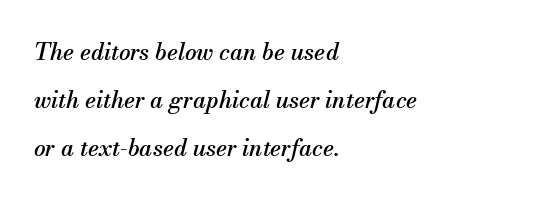
{"italic": "yes", "lean": "right", "slant_degrees": 13, "underline": "no", "align": "left", "line_spacing": "loose", "line_spacing_ratio": 2.08, "letter_spacing": "normal", "letter_spacing_em": 0.0, "glyph_px": 23}
